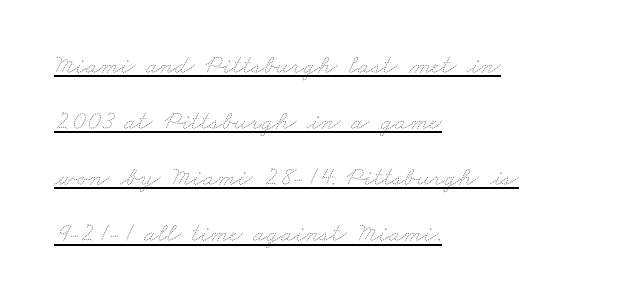
{"bold": "no", "underline": "yes", "align": "left", "line_spacing": "loose", "line_spacing_ratio": 2.08, "letter_spacing": "normal", "letter_spacing_em": 0.0, "glyph_px": 27}
